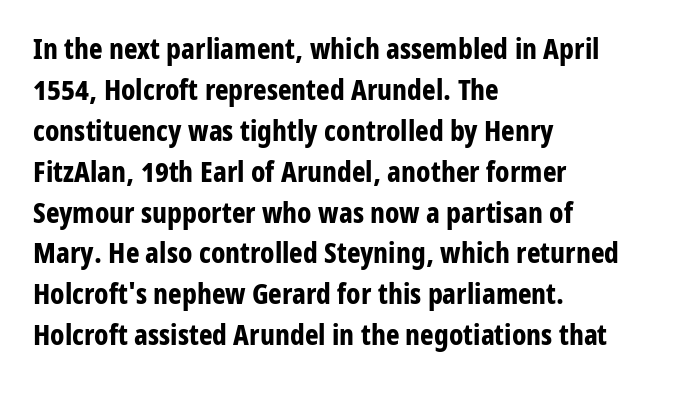
{"serif": "no", "italic": "no", "bold": "yes", "weight": "bold", "width": "condensed", "stroke_contrast": "low", "x_height": "medium", "monospaced": "no", "underline": "no", "align": "left", "line_spacing": "normal", "line_spacing_ratio": 1.41, "letter_spacing": "normal", "letter_spacing_em": 0.0, "glyph_px": 29}
